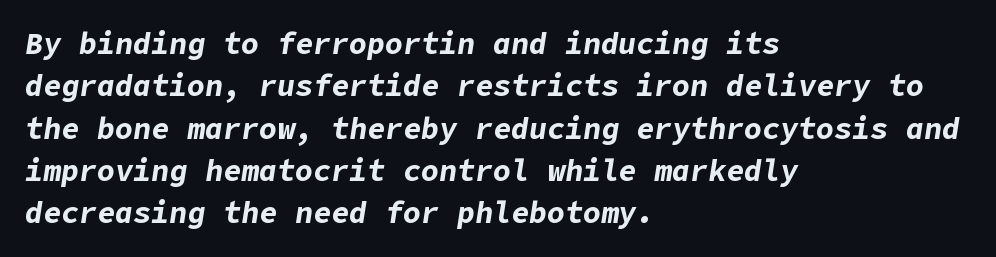
The lettering tilts uniformly, giving the passage an italic look. Strokes here are thick enough to call this a true bold. Descenders are the only things crossing below the line. The designer left line spacing at the default. The gaps between neighbouring characters are ordinary and unremarkable.
